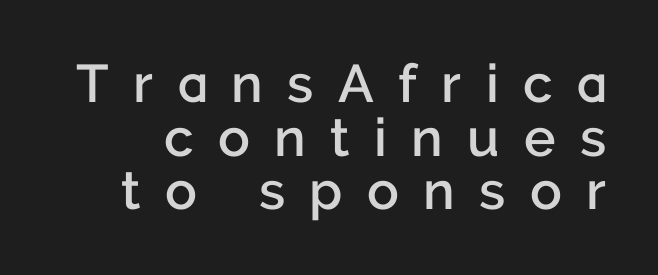
Q: Is the text bold? A: Semi-bold.
Q: Is the text italic (slanted)? A: No, it is upright.
Q: Is the typeface a serif or a sans-serif typeface? A: Sans-serif.
Q: Is the text underlined? A: No.
Q: Is the spacing between letters normal or unusually wide? A: Unusually wide.
Q: Is the spacing between lines tight, normal or loose? A: Tight.
Q: Width (condensed, normal, or wide)? A: Normal.
Q: Stroke contrast? A: Low.
Q: x-height? A: Medium.
Q: Monospaced? A: No.
